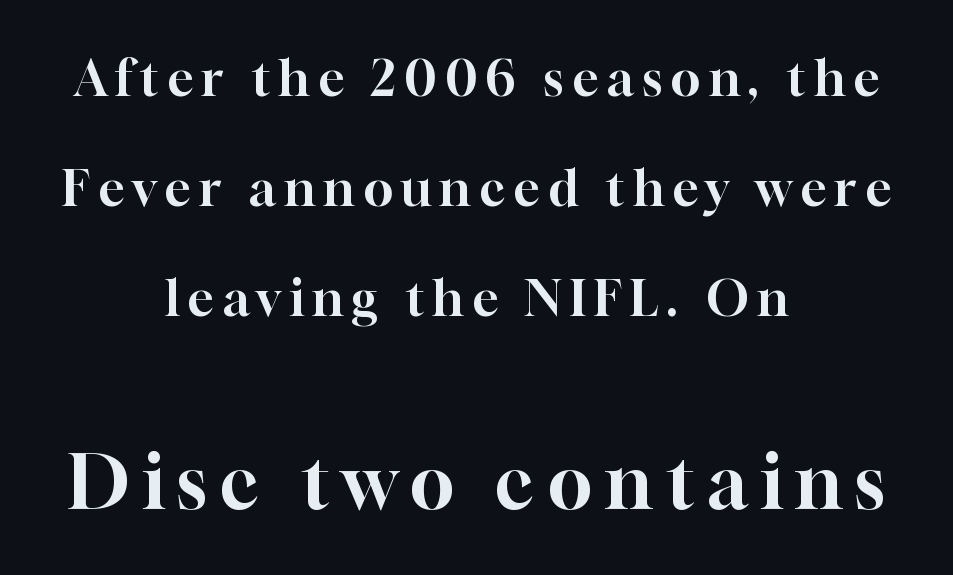
Q: Is the text italic (slanted)? A: No, it is upright.
Q: Is the typeface a serif or a sans-serif typeface? A: Serif.
Q: Is the text underlined? A: No.
Q: How is the paragraph aligned? A: Centered.
Q: Is the spacing between lines tight, normal or loose? A: Loose.
Q: Which block of text is set in a larger size, the first (top) or the second (bottom)? A: The second (bottom) one.
Q: Width (condensed, normal, or wide)? A: Normal.
Q: Stroke contrast? A: High.
Q: x-height? A: Medium.
Q: Monospaced? A: No.
